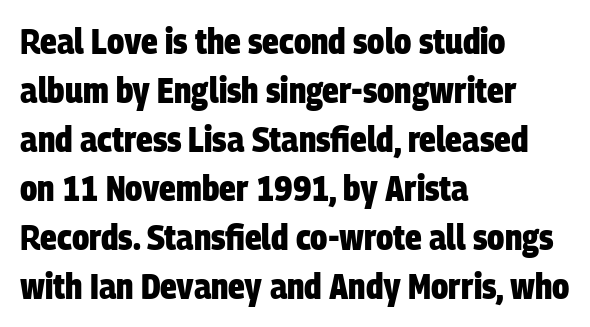
The image shows 35 px heavy, condensed sans-serif type; set left-aligned, normal line spacing (1.4x), normal letter spacing, not underlined; low stroke contrast and a large x-height.
